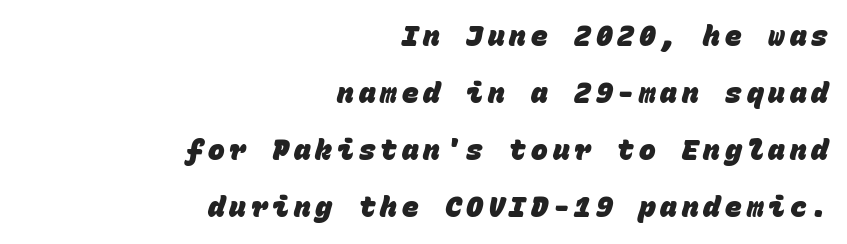
{"serif": "no", "bold": "yes", "weight": "heavy", "width": "normal", "stroke_contrast": "low", "x_height": "large", "monospaced": "yes", "underline": "no", "align": "right", "line_spacing": "loose", "line_spacing_ratio": 2.04, "glyph_px": 28}
